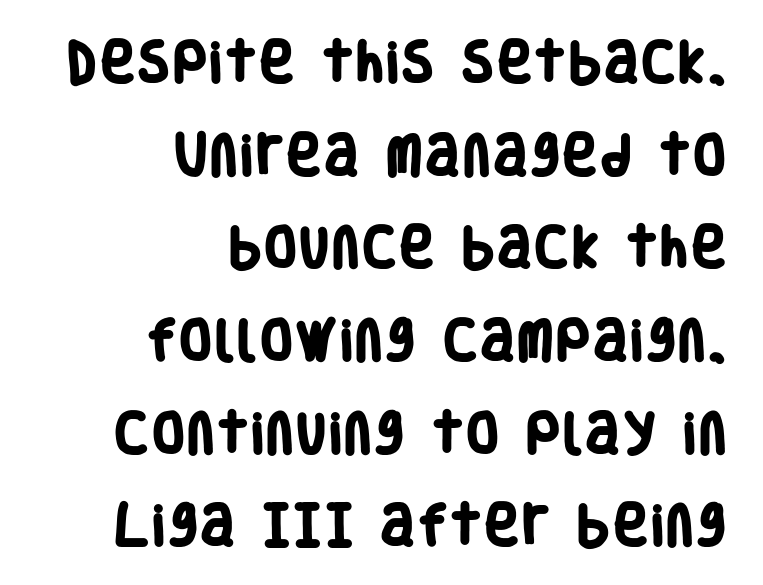
Q: Is the text bold? A: Yes.
Q: Is the typeface a serif or a sans-serif typeface? A: Sans-serif.
Q: Is the text underlined? A: No.
Q: How is the paragraph aligned? A: Right-aligned.
Q: Is the spacing between lines tight, normal or loose? A: Loose.
Q: Width (condensed, normal, or wide)? A: Condensed.
Q: Stroke contrast? A: Low.
Q: x-height? A: Large.
Q: Monospaced? A: No.
